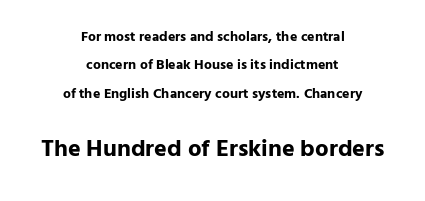
The image shows 24 px bold type, upright; set centered, loose line spacing (2.02x), normal letter spacing, not underlined; the second (bottom) block is 1.71x larger.
